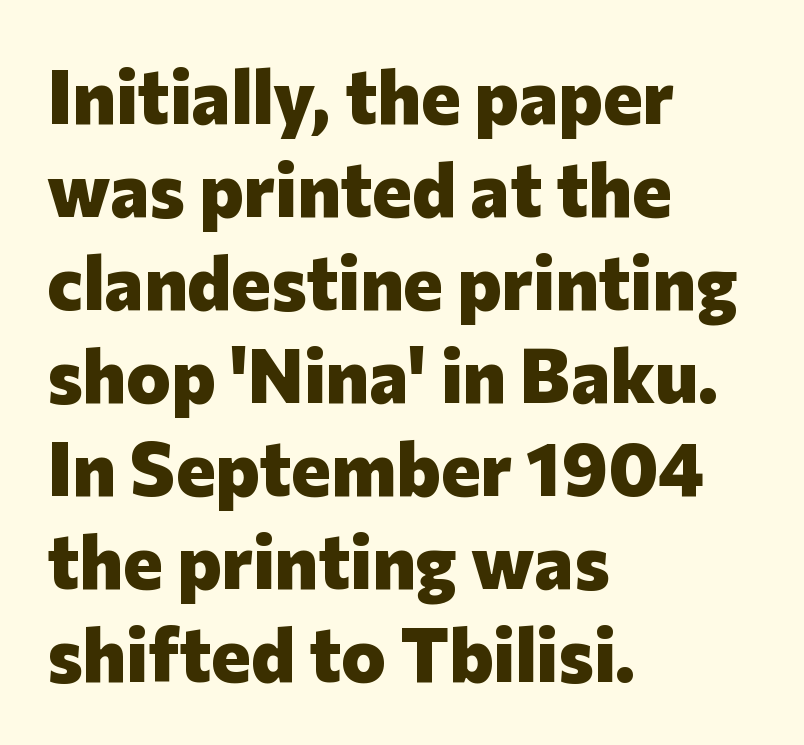
Are there feet on the stems? There aren't — it's a sans. It's the straight-up-and-down kind of type. The typesetting leans heavy: a genuine bold. Rule under the text: the space is simply empty. The rendering keeps characters at their native spacing.
